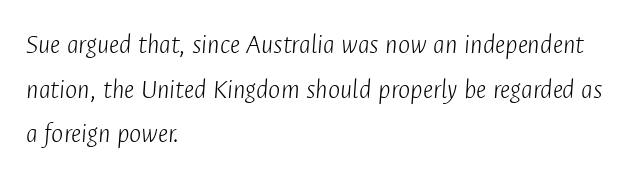
Q: Is the text bold? A: No.
Q: Is the text italic (slanted)? A: Yes, it leans right by about 4 degrees.
Q: Is the text underlined? A: No.
Q: How is the paragraph aligned? A: Left-aligned.
Q: Is the spacing between letters normal or unusually wide? A: Normal.
Q: Is the spacing between lines tight, normal or loose? A: Normal.
Q: Width (condensed, normal, or wide)? A: Condensed.
Q: Stroke contrast? A: Low.
Q: x-height? A: Medium.
Q: Monospaced? A: No.
